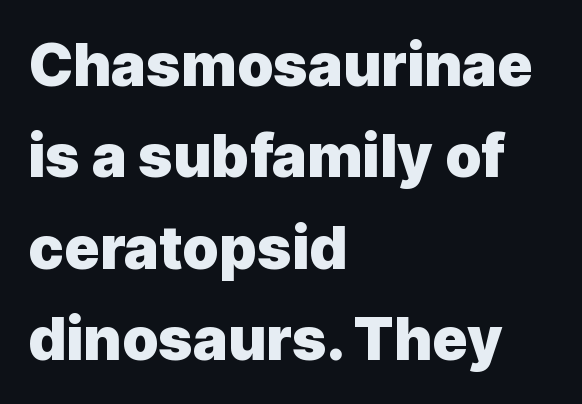
{"serif": "no", "italic": "no", "bold": "yes", "weight": "heavy", "width": "normal", "x_height": "medium", "monospaced": "no", "underline": "no", "align": "left", "line_spacing": "normal", "line_spacing_ratio": 1.55, "letter_spacing": "normal", "letter_spacing_em": 0.0, "glyph_px": 59}
